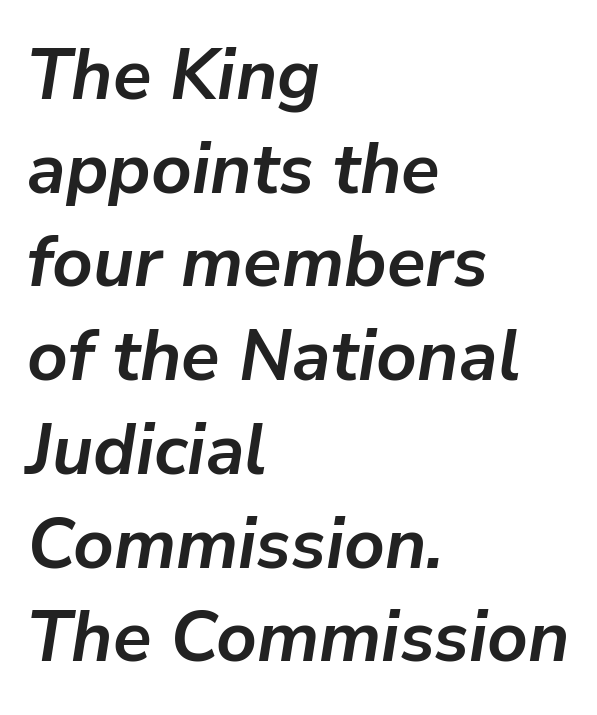
Notice how descenders clear the ascenders below comfortably — that's standard leading. A typesetter would call this zero additional tracking. Designer's note — italics engaged. Rule under the text: the space is simply empty. You could not count columns in this text — the font is proportionally spaced.
